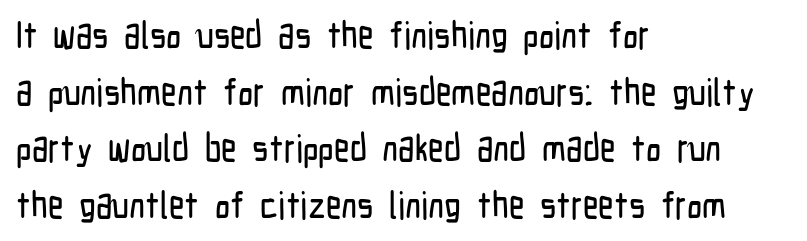
{"serif": "no", "italic": "no", "width": "condensed", "stroke_contrast": "low", "x_height": "medium", "monospaced": "no", "underline": "no", "align": "left", "line_spacing": "normal", "line_spacing_ratio": 1.49, "letter_spacing": "normal", "letter_spacing_em": 0.0, "glyph_px": 38}
